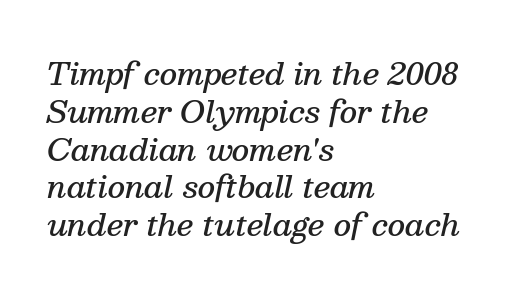
{"serif": "yes", "italic": "yes", "lean": "right", "slant_degrees": 13, "bold": "semi", "weight": "semibold", "width": "normal", "stroke_contrast": "medium", "x_height": "medium", "monospaced": "no", "underline": "no", "align": "left", "line_spacing": "normal", "line_spacing_ratio": 1.26, "letter_spacing": "normal", "letter_spacing_em": 0.0, "glyph_px": 30}
